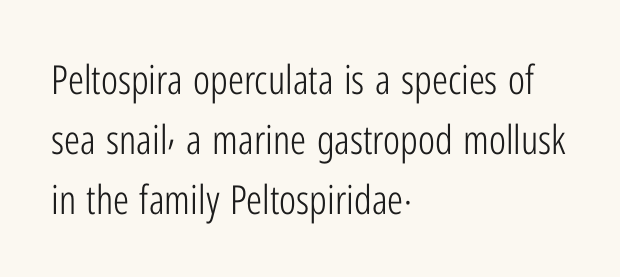
Q: Is the text bold? A: No.
Q: Is the text italic (slanted)? A: No, it is upright.
Q: Is the typeface a serif or a sans-serif typeface? A: Sans-serif.
Q: Is the text underlined? A: No.
Q: How is the paragraph aligned? A: Left-aligned.
Q: Is the spacing between letters normal or unusually wide? A: Normal.
Q: Is the spacing between lines tight, normal or loose? A: Normal.
Q: Width (condensed, normal, or wide)? A: Condensed.
Q: Stroke contrast? A: Low.
Q: x-height? A: Medium.
Q: Monospaced? A: No.
